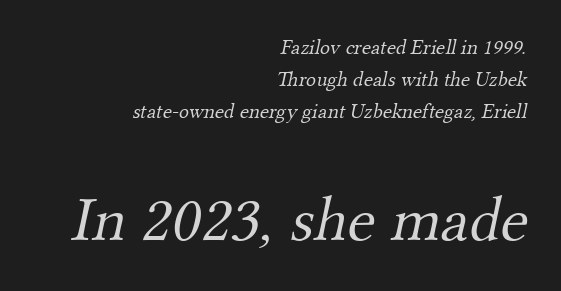
Q: Is the text bold? A: No.
Q: Is the typeface a serif or a sans-serif typeface? A: Serif.
Q: Is the text underlined? A: No.
Q: How is the paragraph aligned? A: Right-aligned.
Q: Is the spacing between letters normal or unusually wide? A: Normal.
Q: Is the spacing between lines tight, normal or loose? A: Normal.
Q: Which block of text is set in a larger size, the first (top) or the second (bottom)? A: The second (bottom) one.
Q: Width (condensed, normal, or wide)? A: Normal.
Q: Stroke contrast? A: Medium.
Q: x-height? A: Small.
Q: Monospaced? A: No.
